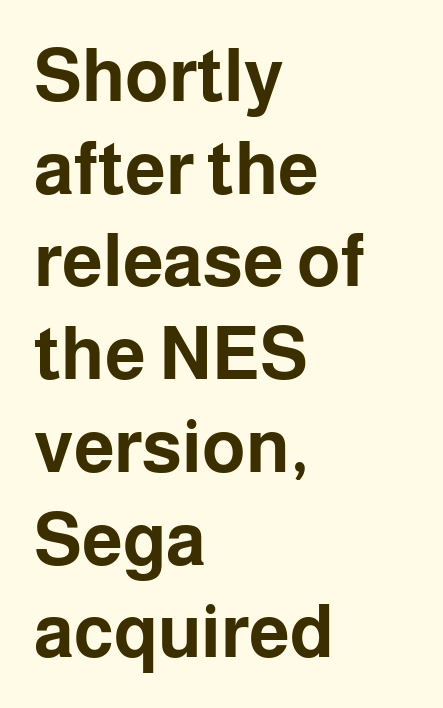
Typographic density is high because the face is bold. Baseline-to-baseline distance is the conventional proportion of letter height. This sample has the flowing, uneven cadence of proportional lettering. Compared with typical body copy, the letter spacing here is the same. The type sits square on the baseline with zero lean.
